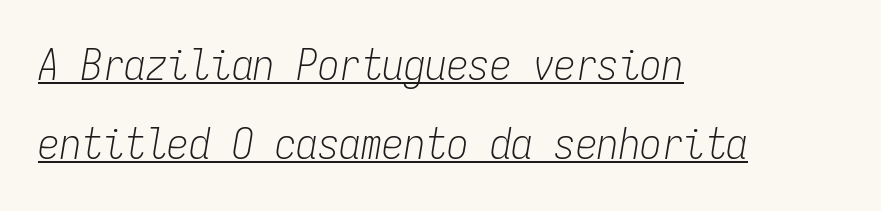
Default kerning and tracking; the words read as compact shapes. Note the uniform advance width — an 'i' takes as much space as an 'm'. When letters slant like this, we call the style italic. The lines in this sample share a left origin and differ only in where they stop. Think standard paragraph weight, or any step lighter than that.
